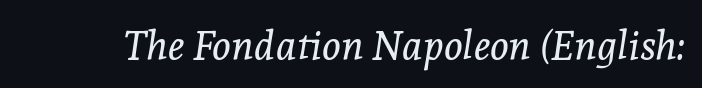
Nobody drew a line under any word here. Does the type have serifs? Yes, each stem ends in a small foot. Characters are canted at an angle relative to the baseline's perpendicular. Note the varied advance widths — an 'i' is clearly narrower than an 'm'. The letterforms sit shoulder to shoulder at normal distance.
